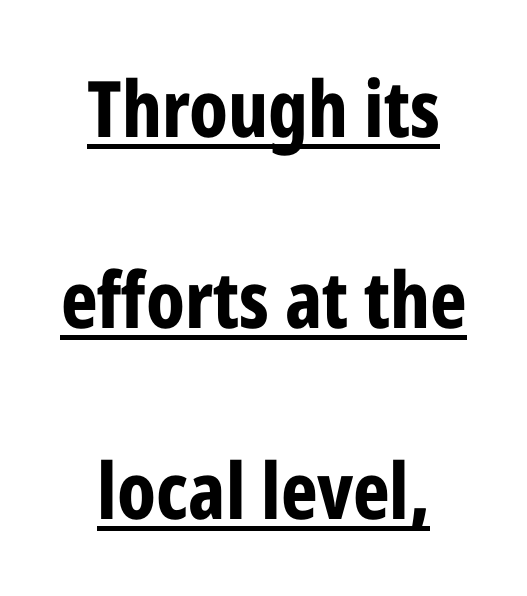
Compared with an ordinary text face, these strokes are far heavier — a full bold. Classification — sans serif. Horizontal alignment here is central, giving a formal, balanced look. Here the designer chose a conventional face with non-uniform glyph widths. This rendering features underlined lettering.
